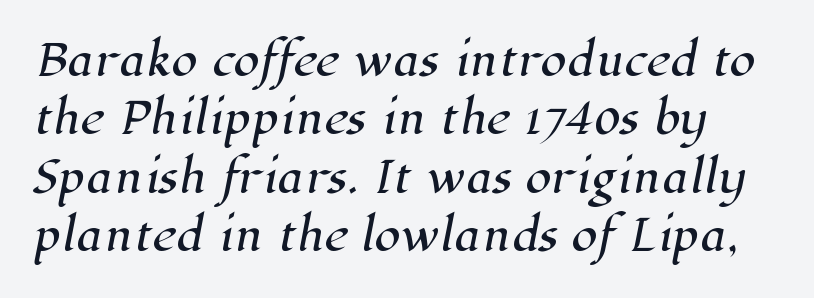
Q: Is the typeface a serif or a sans-serif typeface? A: Serif.
Q: Is the text underlined? A: No.
Q: How is the paragraph aligned? A: Left-aligned.
Q: Is the spacing between letters normal or unusually wide? A: Normal.
Q: Is the spacing between lines tight, normal or loose? A: Normal.
Q: Width (condensed, normal, or wide)? A: Normal.
Q: Stroke contrast? A: High.
Q: x-height? A: Medium.
Q: Monospaced? A: No.
